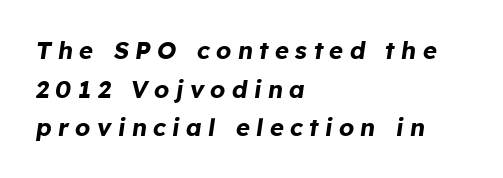
The gap between lines stays unmarked. Strokes here are thick enough to call this a true bold. Display-style spreading of the glyphs; the letterfit is very open. The compositor pushed each line to the left boundary. The typography opts for an oblique posture over an upright one. The line-height multiplier appears to be the usual default.
